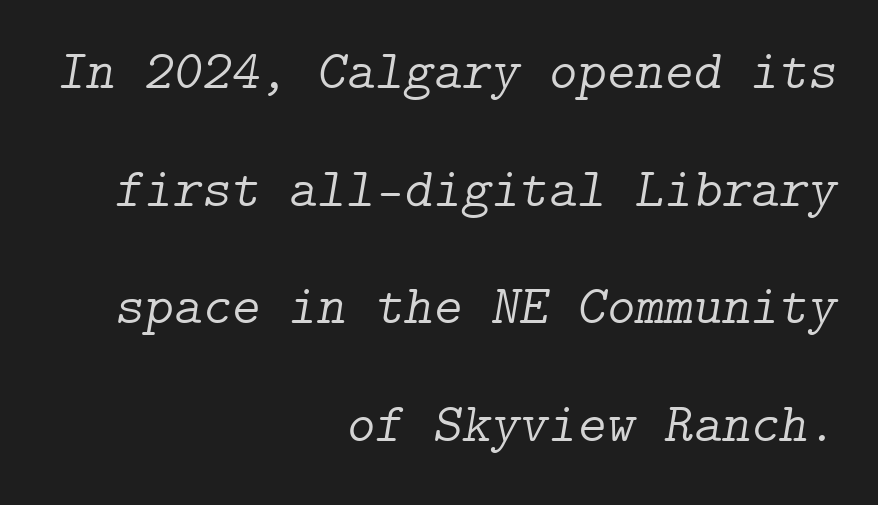
A serif font was chosen for this passage. The letters are slanted; this is an italic face. A flush-right, rag-left setting is used for this passage. In terms of leading, this rendering errs on the spacious side.
